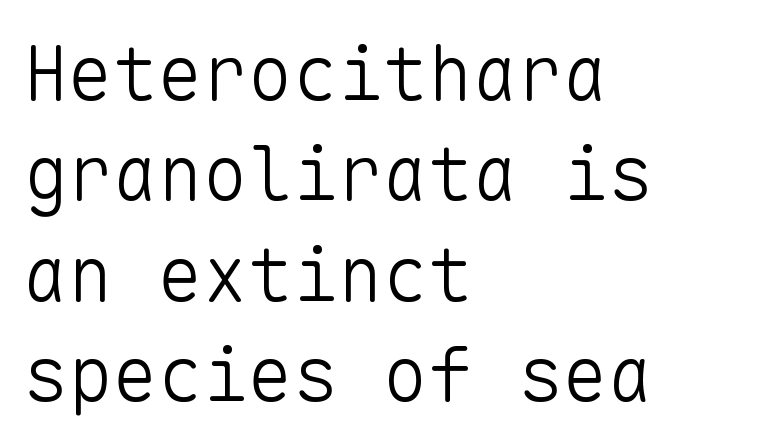
The paragraph has a hard left edge and a soft right edge. The characters are drawn with everyday or finer stroke widths. The letters march in equal steps, a hallmark of fixed-pitch type. A roman cut, with each character standing at attention.
